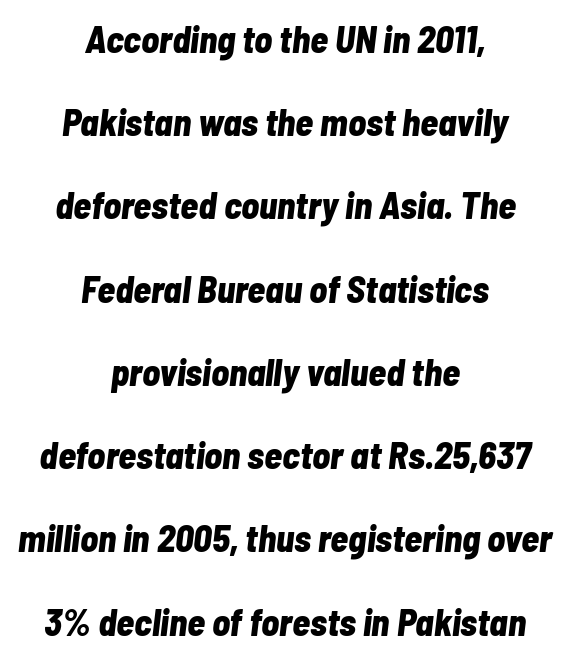
Q: Is the text bold? A: Yes.
Q: Is the text italic (slanted)? A: Yes, it leans right by about 7 degrees.
Q: Is the text underlined? A: No.
Q: How is the paragraph aligned? A: Centered.
Q: Is the spacing between letters normal or unusually wide? A: Normal.
Q: Is the spacing between lines tight, normal or loose? A: Loose.
Q: Width (condensed, normal, or wide)? A: Condensed.
Q: Stroke contrast? A: Low.
Q: x-height? A: Medium.
Q: Monospaced? A: No.
